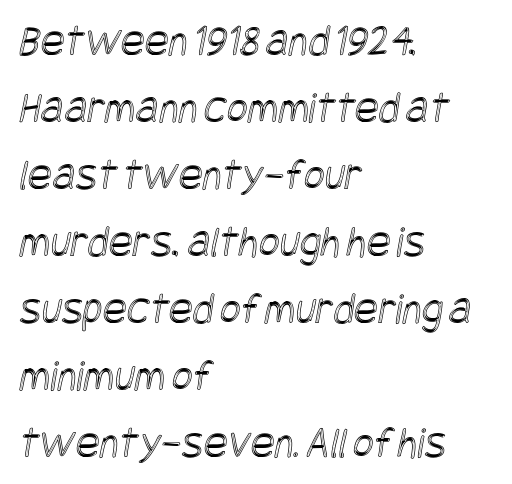
{"width": "condensed", "x_height": "large", "underline": "no", "align": "left", "line_spacing": "normal", "line_spacing_ratio": 1.49, "letter_spacing": "normal", "letter_spacing_em": 0.0, "glyph_px": 45}
